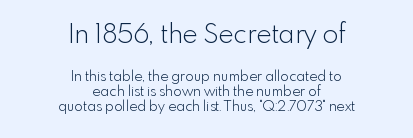
{"italic": "no", "bold": "no", "underline": "no", "align": "center", "line_spacing": "tight", "line_spacing_ratio": 1.06, "letter_spacing": "normal", "letter_spacing_em": 0.0, "larger_block": "first", "size_ratio": 1.86, "glyph_px": 26}
